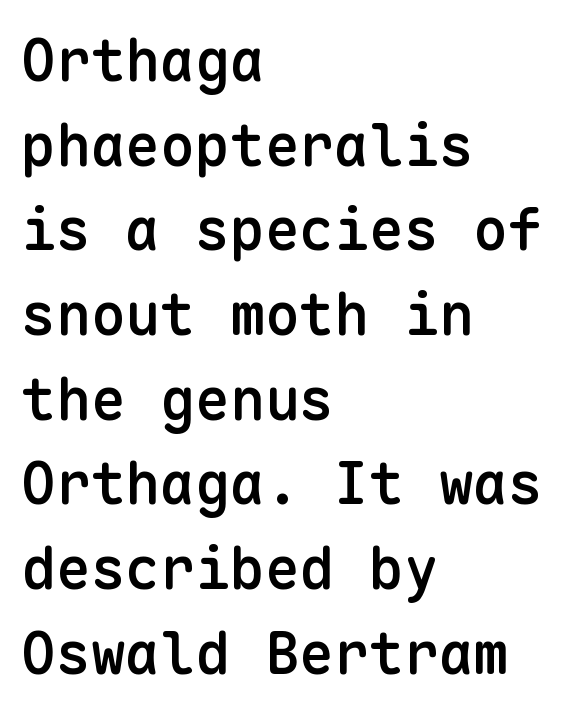
The image shows 58 px semibold sans-serif type, upright, monospaced; set left-aligned, normal line spacing (1.46x), normal letter spacing, not underlined; low stroke contrast and a medium x-height.
